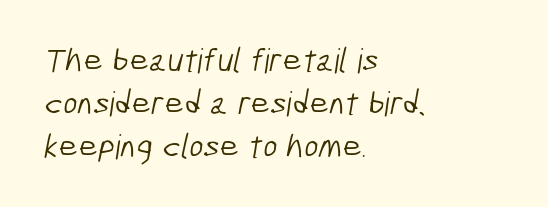
{"serif": "no", "bold": "no", "weight": "light", "width": "condensed", "stroke_contrast": "low", "x_height": "medium", "monospaced": "no", "underline": "no", "align": "left", "line_spacing": "normal", "line_spacing_ratio": 1.26, "letter_spacing": "normal", "letter_spacing_em": 0.0, "glyph_px": 34}
